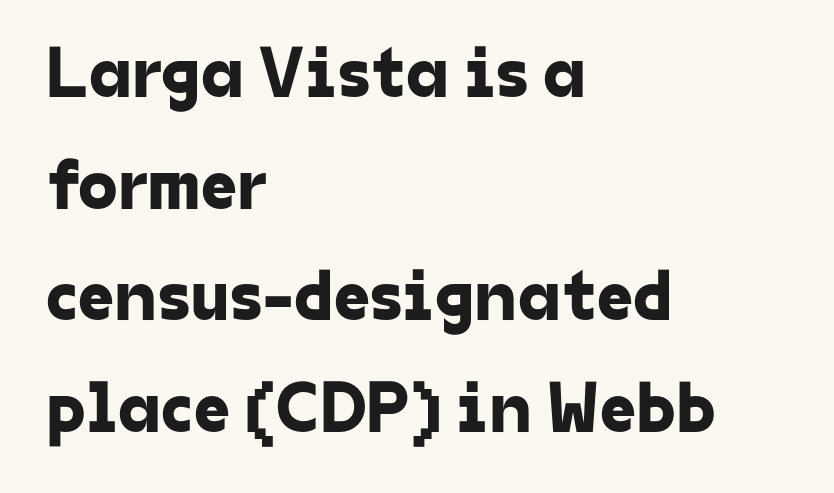
Q: Is the typeface a serif or a sans-serif typeface? A: Sans-serif.
Q: Is the text underlined? A: No.
Q: How is the paragraph aligned? A: Left-aligned.
Q: Is the spacing between letters normal or unusually wide? A: Normal.
Q: Is the spacing between lines tight, normal or loose? A: Normal.
Q: Width (condensed, normal, or wide)? A: Normal.
Q: Stroke contrast? A: Low.
Q: x-height? A: Medium.
Q: Monospaced? A: No.
